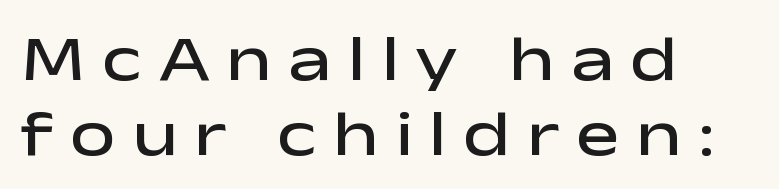
{"serif": "no", "italic": "no", "bold": "semi", "weight": "semibold", "width": "wide", "stroke_contrast": "low", "x_height": "medium", "monospaced": "no", "underline": "no", "align": "left", "line_spacing": "tight", "line_spacing_ratio": 1.15, "letter_spacing": "wide", "letter_spacing_em": 0.25, "glyph_px": 65}
